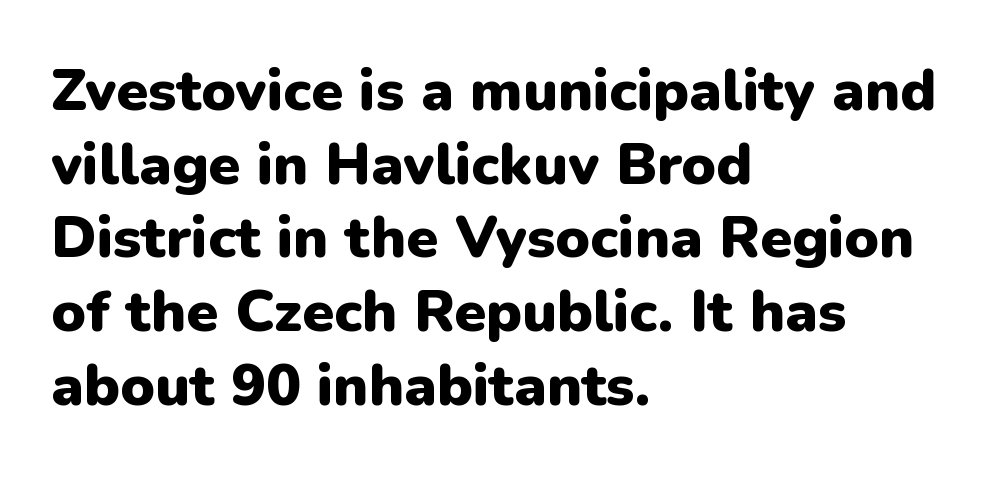
{"serif": "no", "italic": "no", "bold": "yes", "weight": "heavy", "width": "normal", "stroke_contrast": "low", "x_height": "medium", "monospaced": "no", "underline": "no", "align": "left", "line_spacing": "normal", "line_spacing_ratio": 1.27, "letter_spacing": "normal", "letter_spacing_em": 0.0, "glyph_px": 58}
